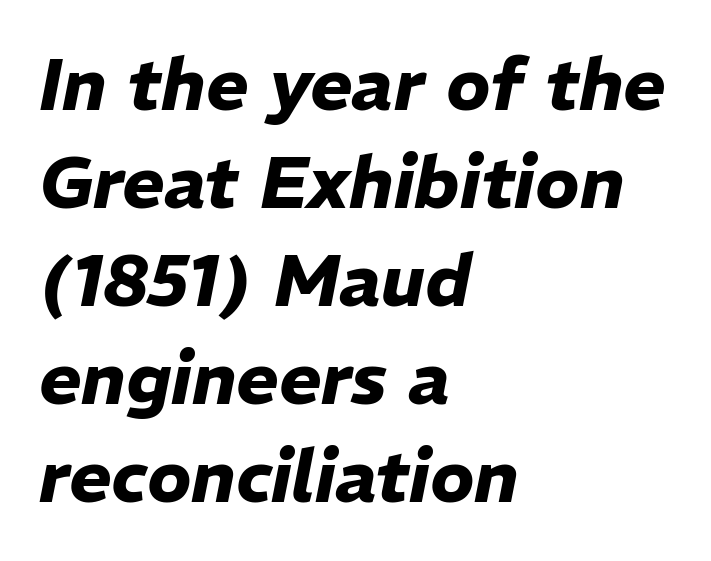
The image shows 72 px heavy type, italic (leaning right); set left-aligned, normal line spacing (1.36x), normal letter spacing, not underlined; low stroke contrast and a medium x-height.
